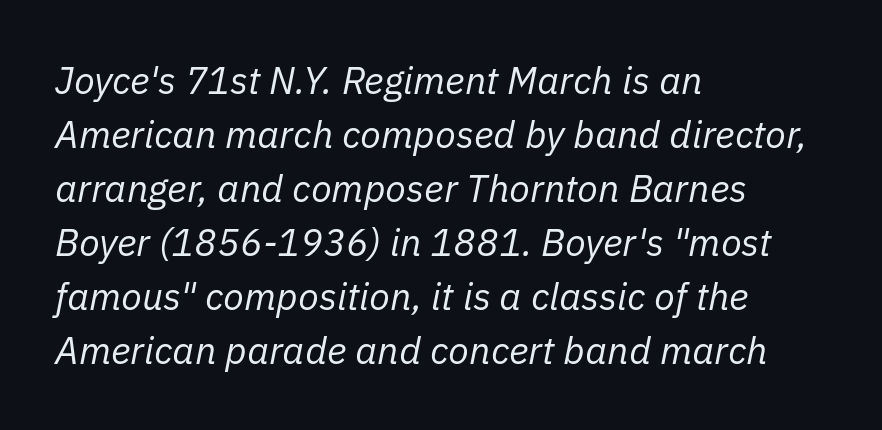
Q: Is the text bold? A: No.
Q: Is the text italic (slanted)? A: Yes, it leans right by about 11 degrees.
Q: Is the text underlined? A: No.
Q: How is the paragraph aligned? A: Left-aligned.
Q: Is the spacing between letters normal or unusually wide? A: Normal.
Q: Is the spacing between lines tight, normal or loose? A: Normal.
Q: Width (condensed, normal, or wide)? A: Normal.
Q: Stroke contrast? A: Low.
Q: x-height? A: Medium.
Q: Monospaced? A: No.
